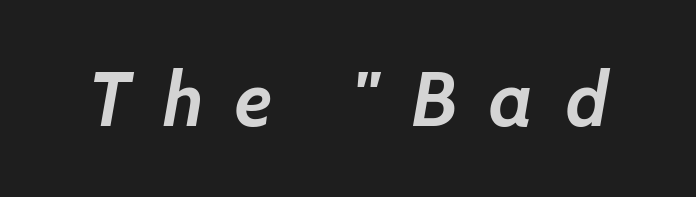
{"italic": "yes", "lean": "right", "slant_degrees": 7, "bold": "yes", "weight": "semibold", "width": "normal", "stroke_contrast": "low", "x_height": "medium", "monospaced": "no", "underline": "no", "letter_spacing": "wide", "letter_spacing_em": 0.42, "glyph_px": 76}
